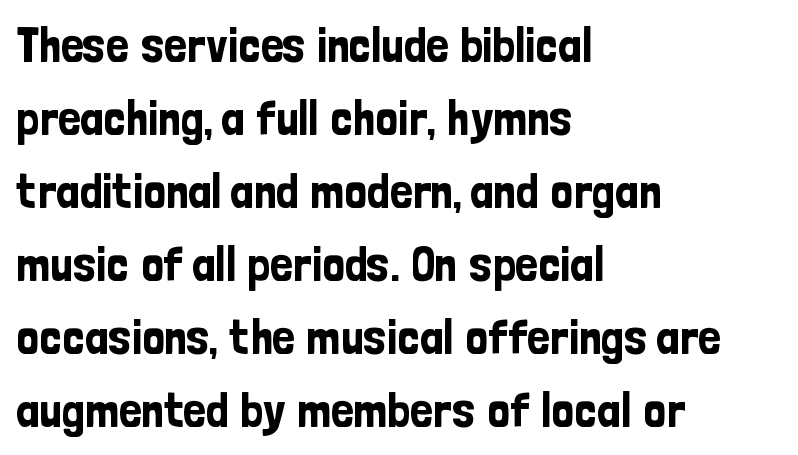
Words float on clear page, feet unadorned. Each new line begins a customary step beneath the previous one. Notice how the passage keeps a crisp vertical edge on the left only. Tall strokes in this sample are plumb rather than angled.
